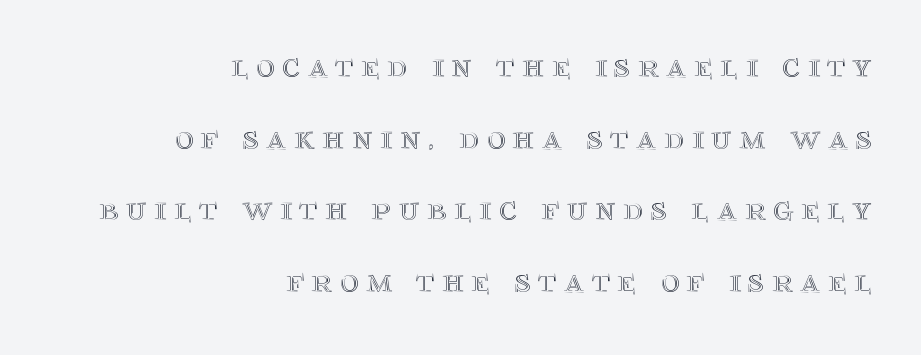
{"italic": "no", "width": "normal", "x_height": "large", "monospaced": "no", "underline": "no", "align": "right", "line_spacing": "loose", "line_spacing_ratio": 2.05, "letter_spacing": "wide", "letter_spacing_em": 0.22, "glyph_px": 35}
